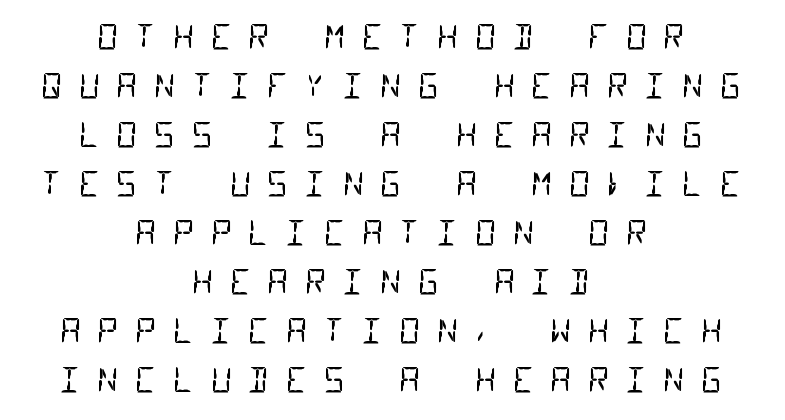
Notice how the passage keeps no hard edge, just a central spine. Each new line begins a customary step beneath the previous one. Nope, no serifs anywhere on these letters. Clear beneath every line of the passage.
